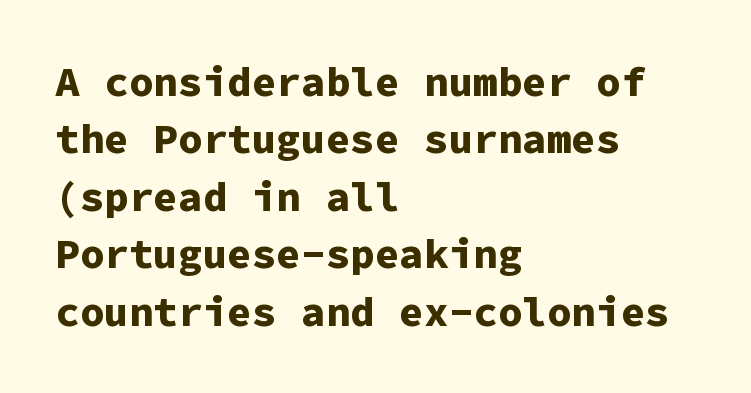
The image shows 41 px bold sans-serif type, upright, monospaced; set left-aligned, normal line spacing (1.4x), normal letter spacing, not underlined; low stroke contrast and a medium x-height.
